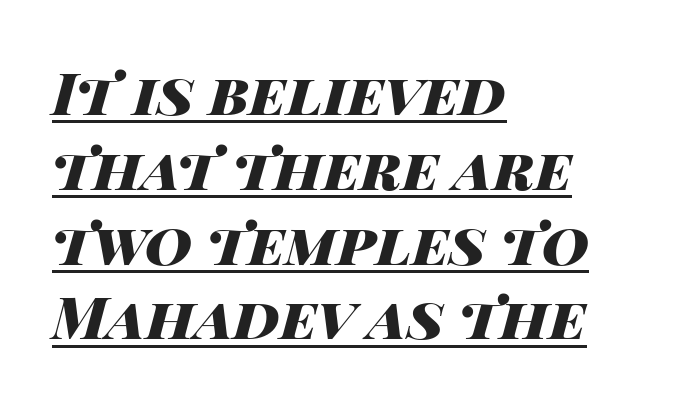
The image shows 58 px heavy, wide type, italic (leaning right); set left-aligned, normal line spacing (1.29x), normal letter spacing, underlined; high stroke contrast and a large x-height.
